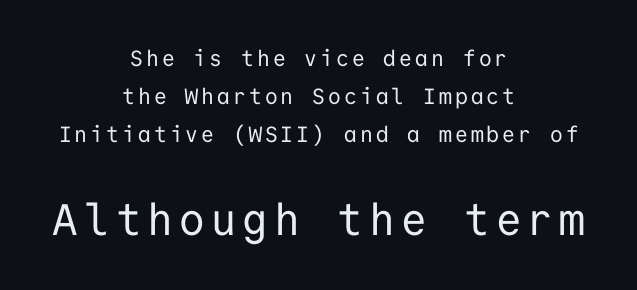
{"serif": "no", "italic": "no", "bold": "no", "weight": "regular", "width": "normal", "stroke_contrast": "low", "x_height": "medium", "monospaced": "yes", "underline": "no", "align": "center", "line_spacing_ratio": 1.72, "larger_block": "second", "size_ratio": 2.0, "glyph_px": 44}
